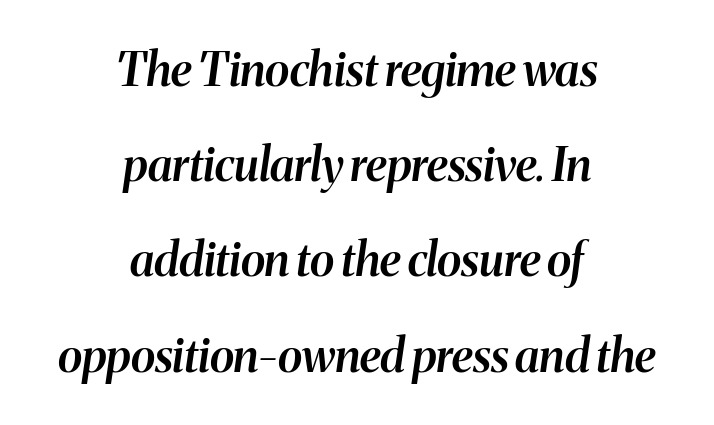
{"italic": "yes", "lean": "right", "slant_degrees": 8, "bold": "semi", "weight": "semibold", "width": "normal", "stroke_contrast": "medium", "x_height": "medium", "monospaced": "no", "underline": "no", "align": "center", "line_spacing": "loose", "line_spacing_ratio": 2.07, "letter_spacing": "normal", "letter_spacing_em": 0.0, "glyph_px": 46}
